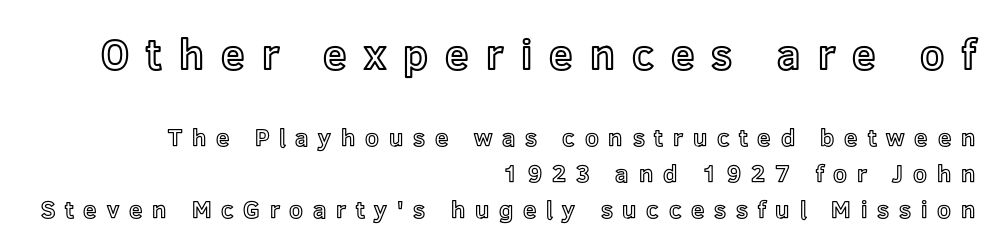
{"italic": "no", "width": "normal", "x_height": "medium", "monospaced": "no", "underline": "no", "align": "right", "line_spacing": "normal", "line_spacing_ratio": 1.51, "letter_spacing": "wide", "letter_spacing_em": 0.41, "larger_block": "first", "size_ratio": 1.75, "glyph_px": 42}
